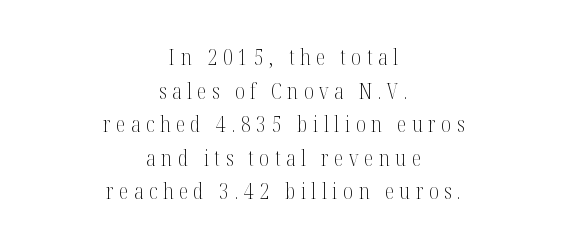
This is not heavy type; no bold has been used. Descenders are the only things crossing below the line. A typesetter would call this leading conventional body-copy spacing. Letter spacing: wide. Characters remain perfectly vertical along every line.
